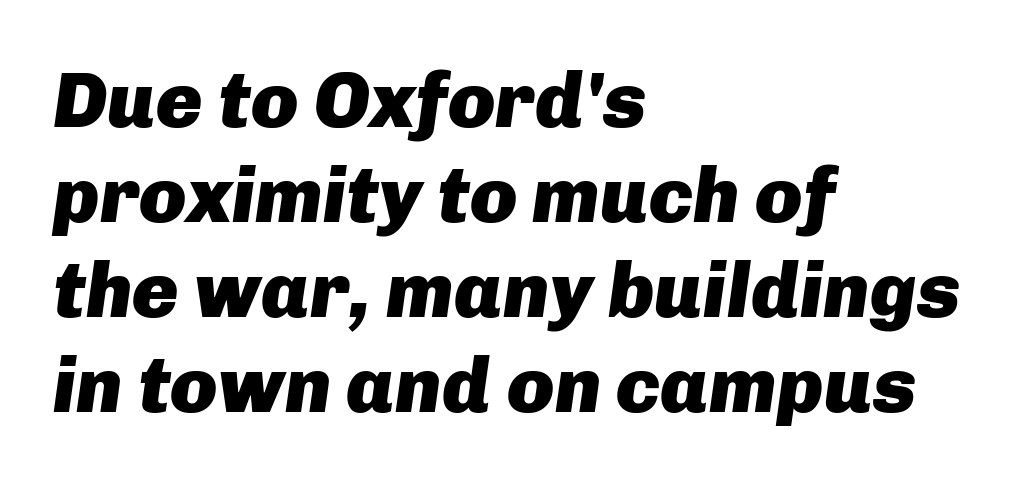
The image shows 78 px heavy type, italic (leaning right); set left-aligned, line spacing 1.22x, normal letter spacing, not underlined; low stroke contrast and a medium x-height.
